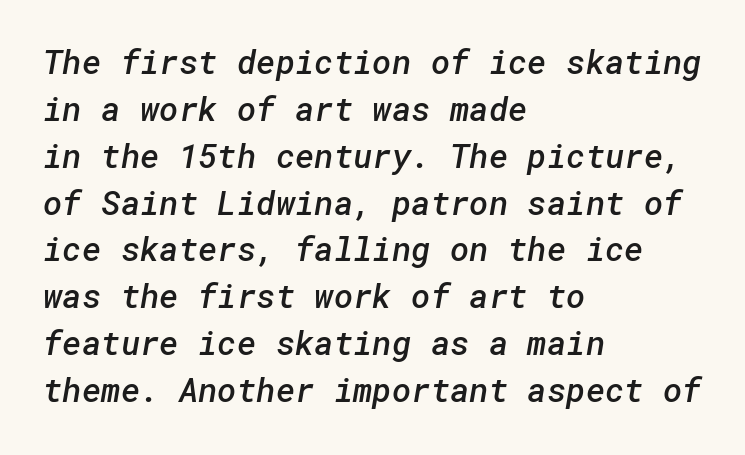
Q: Is the text bold? A: Semi-bold.
Q: Is the typeface a serif or a sans-serif typeface? A: Sans-serif.
Q: Is the text underlined? A: No.
Q: How is the paragraph aligned? A: Left-aligned.
Q: Is the spacing between letters normal or unusually wide? A: Normal.
Q: Is the spacing between lines tight, normal or loose? A: Normal.
Q: Width (condensed, normal, or wide)? A: Normal.
Q: Stroke contrast? A: Low.
Q: x-height? A: Medium.
